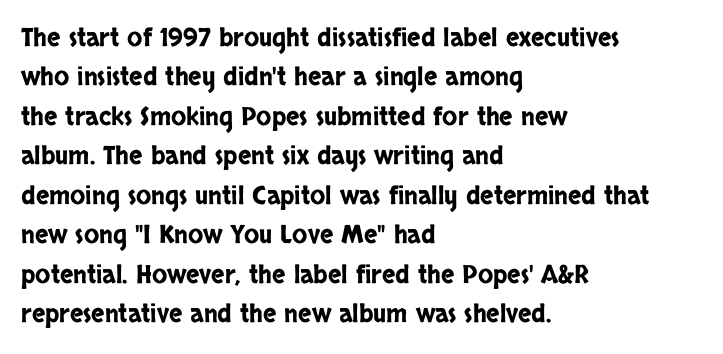
The image shows 25 px text type, upright; set left-aligned, normal line spacing (1.58x), normal letter spacing, not underlined.
